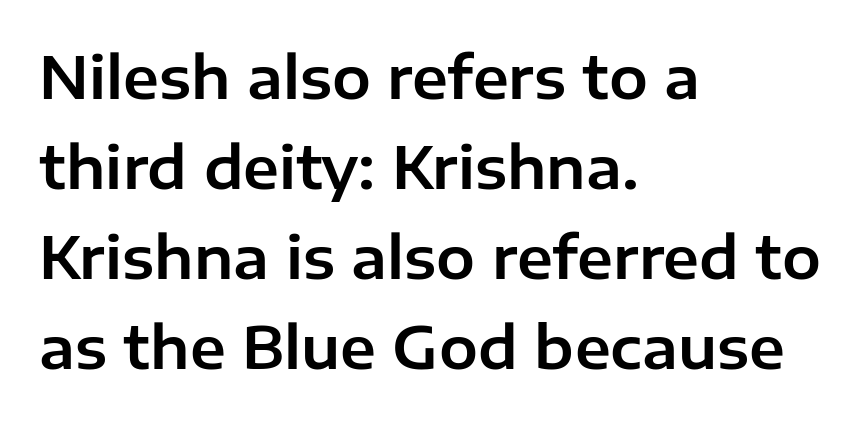
Q: Is the text italic (slanted)? A: No, it is upright.
Q: Is the typeface a serif or a sans-serif typeface? A: Sans-serif.
Q: Is the text underlined? A: No.
Q: How is the paragraph aligned? A: Left-aligned.
Q: Is the spacing between letters normal or unusually wide? A: Normal.
Q: Is the spacing between lines tight, normal or loose? A: Normal.
Q: Width (condensed, normal, or wide)? A: Normal.
Q: Stroke contrast? A: Low.
Q: x-height? A: Medium.
Q: Monospaced? A: No.
